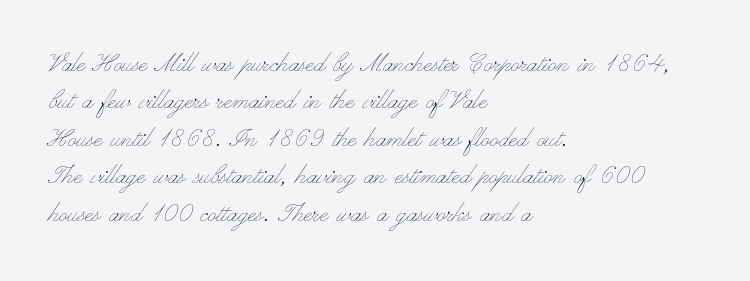
The image shows 30 px thin, wide type; set left-aligned, normal line spacing (1.25x), normal letter spacing, not underlined; low stroke contrast and a small x-height.
